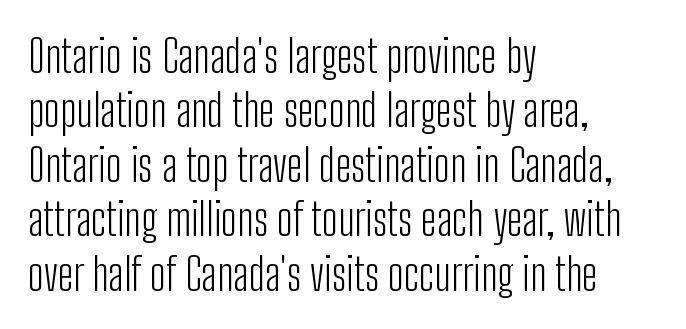
Q: Is the text bold? A: No.
Q: Is the text italic (slanted)? A: No, it is upright.
Q: Is the typeface a serif or a sans-serif typeface? A: Sans-serif.
Q: Is the text underlined? A: No.
Q: How is the paragraph aligned? A: Left-aligned.
Q: Is the spacing between letters normal or unusually wide? A: Normal.
Q: Width (condensed, normal, or wide)? A: Condensed.
Q: Stroke contrast? A: Low.
Q: x-height? A: Medium.
Q: Monospaced? A: No.
